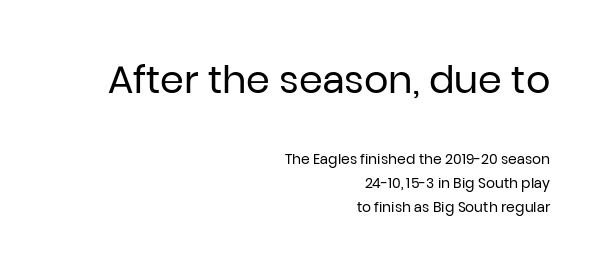
{"serif": "no", "italic": "no", "bold": "no", "weight": "regular", "width": "normal", "stroke_contrast": "low", "x_height": "medium", "monospaced": "no", "underline": "no", "align": "right", "line_spacing": "normal", "line_spacing_ratio": 1.7, "letter_spacing": "normal", "letter_spacing_em": 0.0, "larger_block": "first", "size_ratio": 2.71, "glyph_px": 38}
